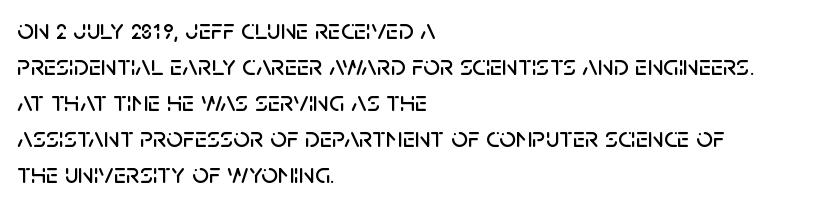
These lines are rendered in a variable-pitch font. You can tell from the bare stems that sans-serif type was used. Line beginnings align vertically; line endings do not. Italic? Not at all — the glyphs are vertical.
